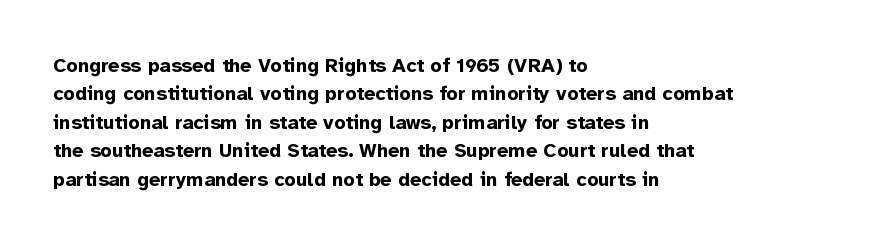
The image shows 20 px bold type, upright; set left-aligned, normal line spacing (1.42x), normal letter spacing, not underlined.
